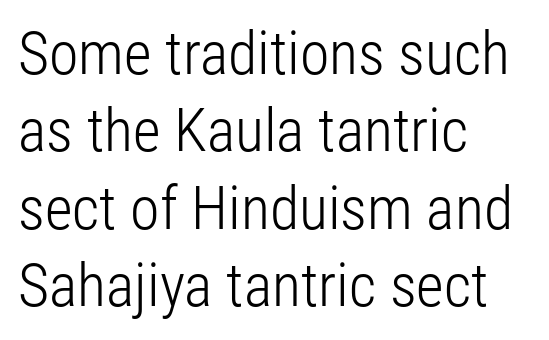
Q: Is the text bold? A: No.
Q: Is the text italic (slanted)? A: No, it is upright.
Q: Is the typeface a serif or a sans-serif typeface? A: Sans-serif.
Q: Is the text underlined? A: No.
Q: How is the paragraph aligned? A: Left-aligned.
Q: Is the spacing between letters normal or unusually wide? A: Normal.
Q: Is the spacing between lines tight, normal or loose? A: Normal.
Q: Width (condensed, normal, or wide)? A: Condensed.
Q: Stroke contrast? A: Low.
Q: x-height? A: Medium.
Q: Monospaced? A: No.
